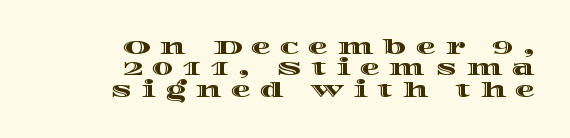
The image shows 20 px text type, upright; set right-aligned, tight line spacing (1.07x), unusually wide letter spacing (+0.46 em), not underlined.
